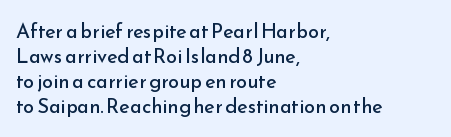
The image shows 20 px text type, upright; set left-aligned, normal line spacing (1.25x), normal letter spacing, not underlined.
